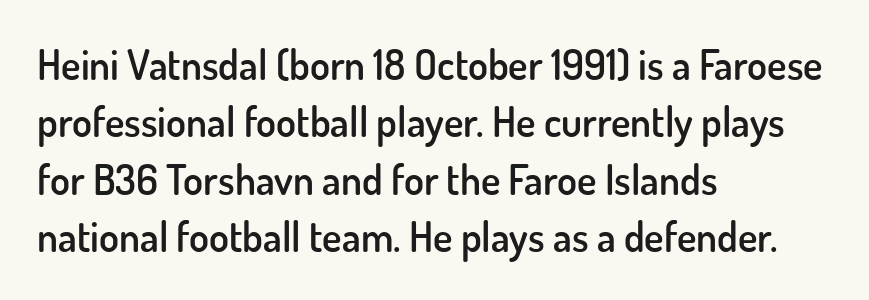
The image shows 41 px semibold sans-serif type, upright; set left-aligned, normal line spacing (1.4x), normal letter spacing, not underlined; low stroke contrast and a small x-height.
